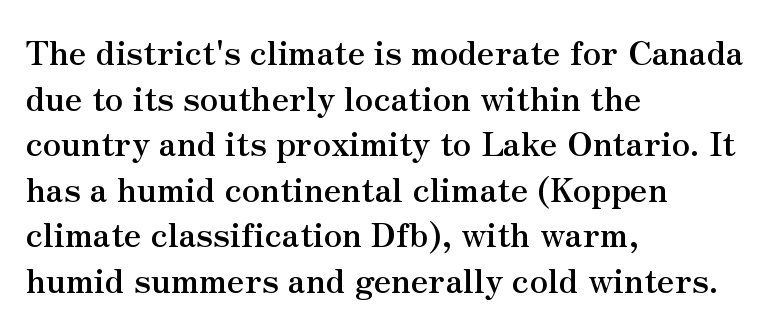
Has an underline been added? It has not. Every stem runs plumb, perpendicular to the baseline. Chunky letters — that's bold for sure. I'd call this a serif setting — the letters wear small feet. Spacing verdict: proportional, widths tailored to each character.
